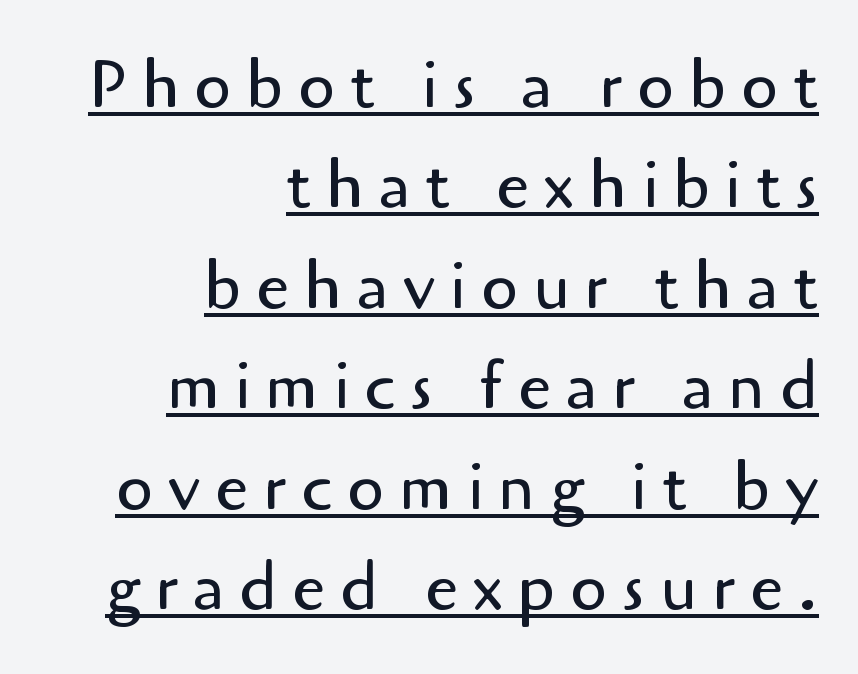
{"serif": "no", "italic": "no", "bold": "no", "weight": "regular", "width": "normal", "stroke_contrast": "low", "x_height": "small", "monospaced": "no", "underline": "yes", "align": "right", "line_spacing": "normal", "line_spacing_ratio": 1.5, "letter_spacing": "wide", "letter_spacing_em": 0.22, "glyph_px": 67}
